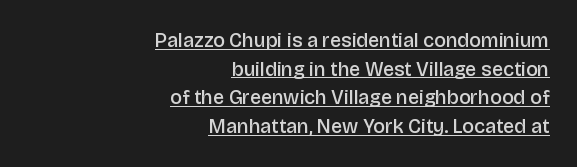
Q: Is the text bold? A: Semi-bold.
Q: Is the text italic (slanted)? A: No, it is upright.
Q: Is the text underlined? A: Yes.
Q: How is the paragraph aligned? A: Right-aligned.
Q: Is the spacing between letters normal or unusually wide? A: Normal.
Q: Is the spacing between lines tight, normal or loose? A: Normal.
